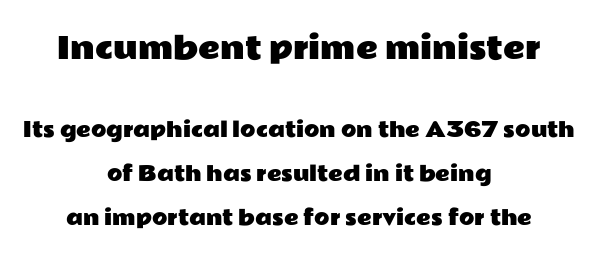
{"serif": "no", "italic": "no", "width": "wide", "stroke_contrast": "low", "x_height": "medium", "monospaced": "no", "underline": "no", "align": "center", "line_spacing": "loose", "line_spacing_ratio": 2.2, "letter_spacing": "normal", "letter_spacing_em": 0.0, "larger_block": "first", "size_ratio": 1.5, "glyph_px": 30}
